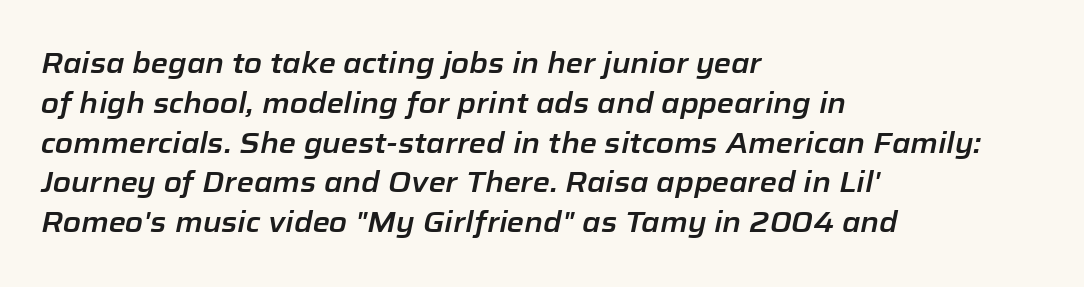
This sample has the flowing, uneven cadence of proportional lettering. Nothing unusual about the tracking: characters are spaced as the font intends. The passage shown leans; its letterforms are oblique. This sample is left-justified, so line endings fall wherever the words run out. The block of text has a typical density, with ordinary space between rows. Descenders hang freely into open space.
